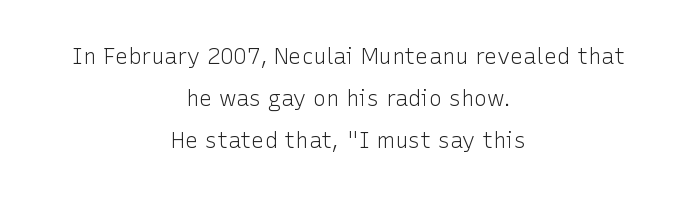
Q: Is the text bold? A: No.
Q: Is the text italic (slanted)? A: No, it is upright.
Q: Is the text underlined? A: No.
Q: How is the paragraph aligned? A: Centered.
Q: Is the spacing between letters normal or unusually wide? A: Normal.
Q: Is the spacing between lines tight, normal or loose? A: Loose.
